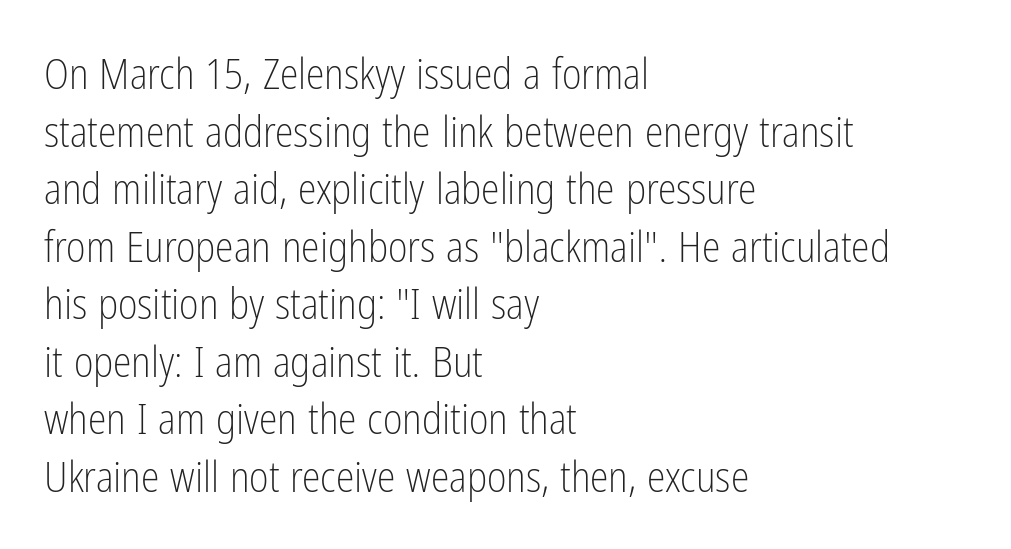
Q: Is the text bold? A: No.
Q: Is the text italic (slanted)? A: No, it is upright.
Q: Is the typeface a serif or a sans-serif typeface? A: Sans-serif.
Q: Is the text underlined? A: No.
Q: How is the paragraph aligned? A: Left-aligned.
Q: Is the spacing between letters normal or unusually wide? A: Normal.
Q: Is the spacing between lines tight, normal or loose? A: Normal.
Q: Width (condensed, normal, or wide)? A: Condensed.
Q: Stroke contrast? A: Low.
Q: x-height? A: Medium.
Q: Monospaced? A: No.
